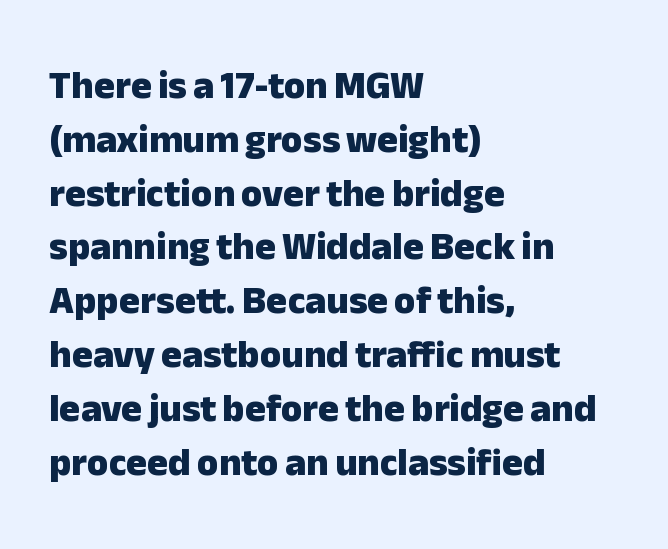
Q: Is the text bold? A: Yes.
Q: Is the text italic (slanted)? A: No, it is upright.
Q: Is the typeface a serif or a sans-serif typeface? A: Sans-serif.
Q: Is the text underlined? A: No.
Q: How is the paragraph aligned? A: Left-aligned.
Q: Is the spacing between letters normal or unusually wide? A: Normal.
Q: Is the spacing between lines tight, normal or loose? A: Normal.
Q: Width (condensed, normal, or wide)? A: Normal.
Q: Stroke contrast? A: Low.
Q: x-height? A: Medium.
Q: Monospaced? A: No.
